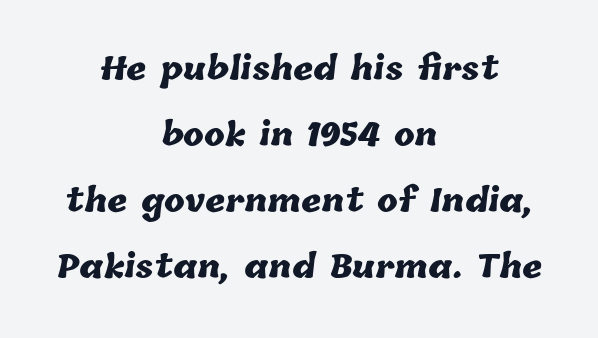
{"bold": "yes", "weight": "heavy", "width": "normal", "stroke_contrast": "low", "x_height": "medium", "monospaced": "no", "underline": "no", "align": "center", "line_spacing": "loose", "line_spacing_ratio": 2.13, "letter_spacing": "normal", "letter_spacing_em": 0.0, "glyph_px": 31}
